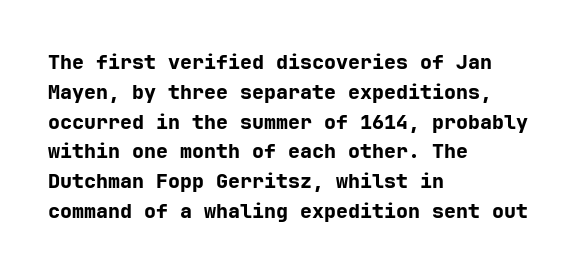
Q: Is the text bold? A: Yes.
Q: Is the text italic (slanted)? A: No, it is upright.
Q: Is the text underlined? A: No.
Q: How is the paragraph aligned? A: Left-aligned.
Q: Is the spacing between letters normal or unusually wide? A: Normal.
Q: Is the spacing between lines tight, normal or loose? A: Normal.
